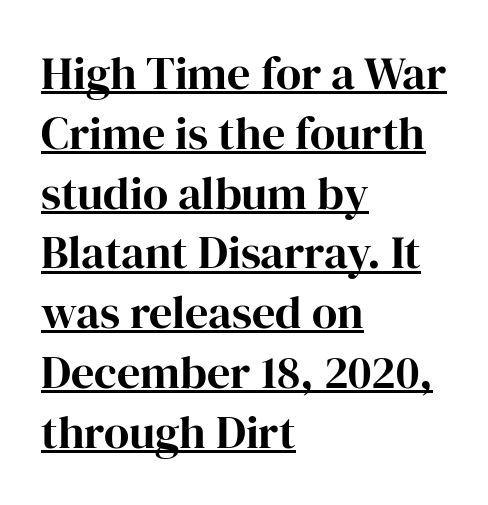
Here the designer chose a conventional face with non-uniform glyph widths. The space between consecutive lines is moderate. This sample uses plain, unmodified letter spacing. Each letter's strokes conclude with small projecting serifs. Casual observation: everything's shoved over to the left. Each line of the rendering has a horizontal stroke beneath the glyphs.
